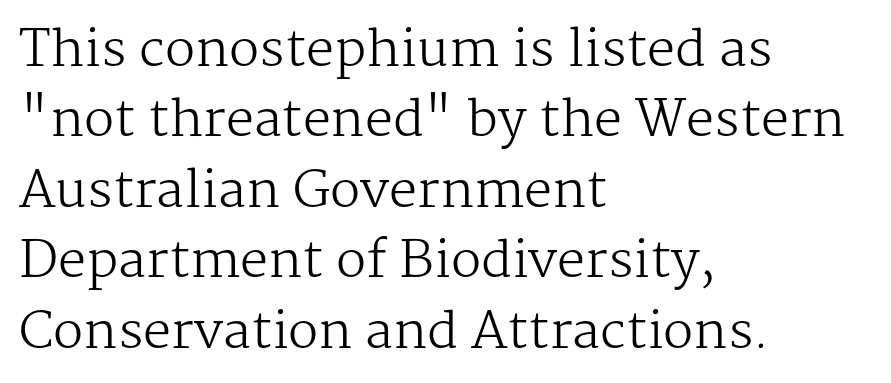
{"serif": "yes", "italic": "no", "bold": "no", "weight": "regular", "width": "normal", "stroke_contrast": "medium", "x_height": "medium", "monospaced": "no", "underline": "no", "align": "left", "line_spacing": "normal", "line_spacing_ratio": 1.41, "letter_spacing": "normal", "letter_spacing_em": 0.0, "glyph_px": 50}
